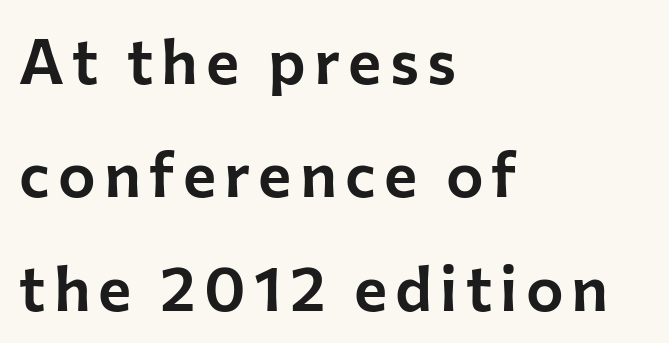
The image shows 63 px sans-serif type, upright; set left-aligned, line spacing 1.8x, not underlined; low stroke contrast and a medium x-height.
